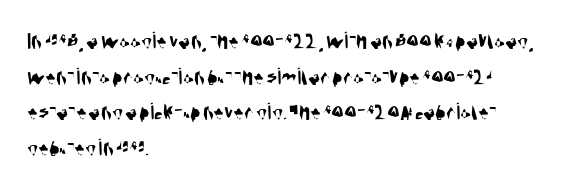
The image shows 25 px text type; set left-aligned, normal line spacing (1.43x), normal letter spacing, not underlined.
